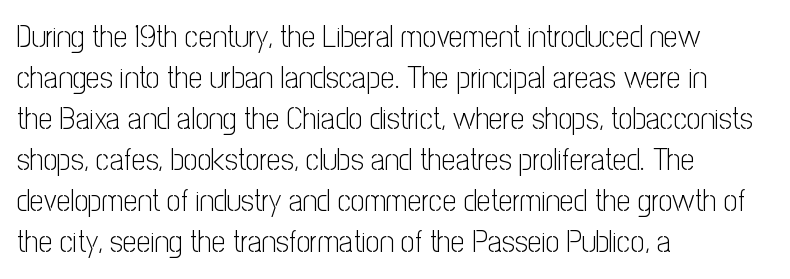
{"serif": "no", "italic": "no", "bold": "no", "weight": "light", "width": "condensed", "stroke_contrast": "low", "x_height": "medium", "monospaced": "no", "underline": "no", "align": "left", "line_spacing": "normal", "line_spacing_ratio": 1.32, "letter_spacing": "normal", "letter_spacing_em": 0.0, "glyph_px": 31}
